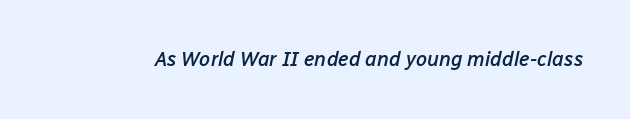
{"italic": "yes", "lean": "right", "slant_degrees": 12, "bold": "semi", "underline": "no", "letter_spacing": "normal", "letter_spacing_em": 0.0, "glyph_px": 20}
